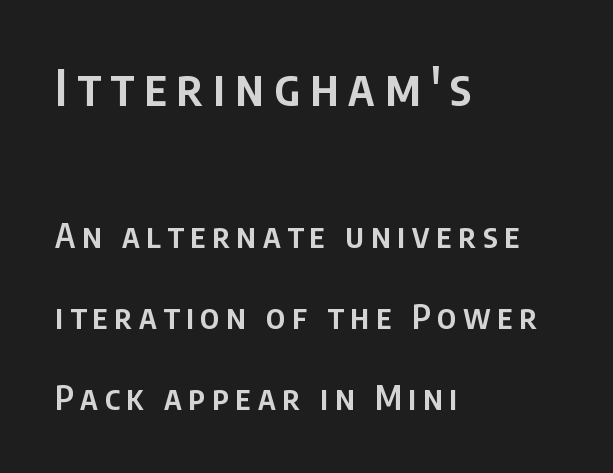
What stands out about the letter spacing? Its width — letters are far apart. The letters carry no serifs — their stems end cleanly without finishing strokes. A clean baseline with only descenders dipping below it. Character size in the leading block exceeds that of the trailing block. The rag falls on the right side of this text block. This is moderately heavy type, rendered in semibold.
